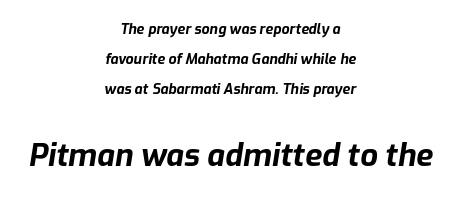
The image shows 31 px bold type, italic (leaning right); set centered, loose line spacing (2.15x), normal letter spacing, not underlined; the second (bottom) block is 2.21x larger; low stroke contrast and a medium x-height.
